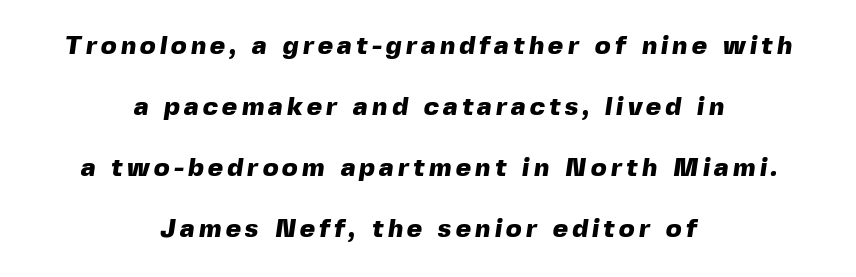
The image shows 26 px bold type; set centered, loose line spacing (2.34x), not underlined.
